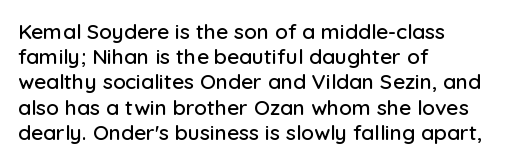
Q: Is the text italic (slanted)? A: No, it is upright.
Q: Is the text underlined? A: No.
Q: How is the paragraph aligned? A: Left-aligned.
Q: Is the spacing between letters normal or unusually wide? A: Normal.
